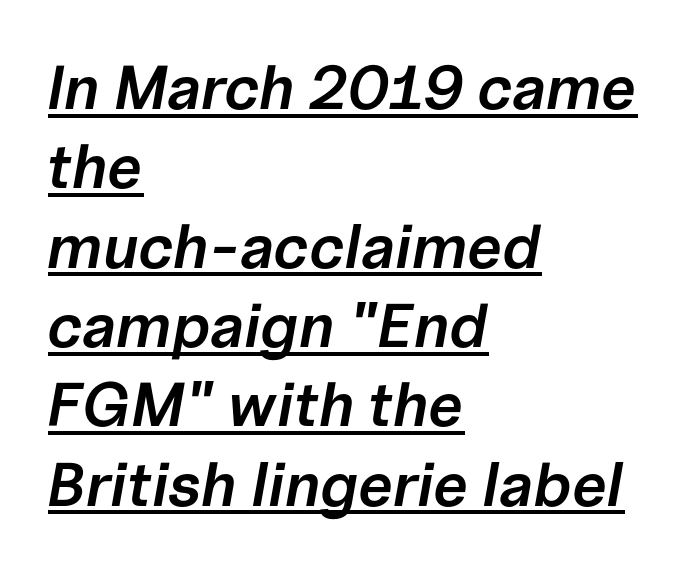
Q: Is the text bold? A: Semi-bold.
Q: Is the text italic (slanted)? A: Yes, it leans right by about 10 degrees.
Q: Is the text underlined? A: Yes.
Q: How is the paragraph aligned? A: Left-aligned.
Q: Is the spacing between letters normal or unusually wide? A: Normal.
Q: Is the spacing between lines tight, normal or loose? A: Normal.
Q: Width (condensed, normal, or wide)? A: Normal.
Q: Stroke contrast? A: Low.
Q: x-height? A: Medium.
Q: Monospaced? A: No.
